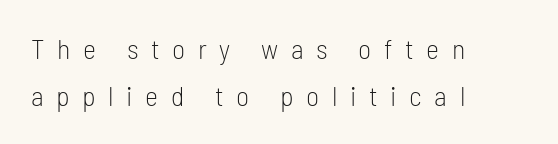
Think of a printed novel: that variable character pitch is what you see here. These lines were composed using upright roman letters. The glyphs are unaccompanied by any horizontal stroke below them. Line spacing here is normal.
